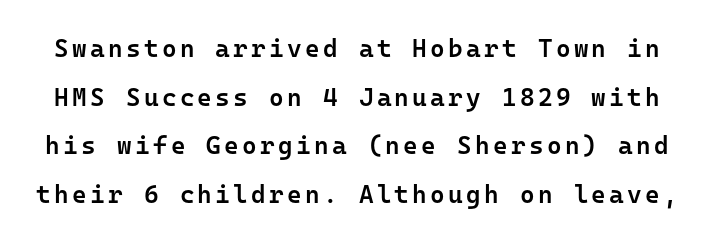
{"italic": "no", "bold": "semi", "underline": "no", "line_spacing": "loose", "line_spacing_ratio": 1.95, "glyph_px": 25}
